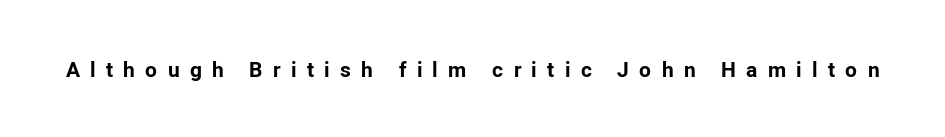
Underlining? Definitely not there. Tall strokes in this sample are plumb rather than angled. Weight check: bold — yes, fully. Observe the wide spacing: letters keep a clear distance from each other.
